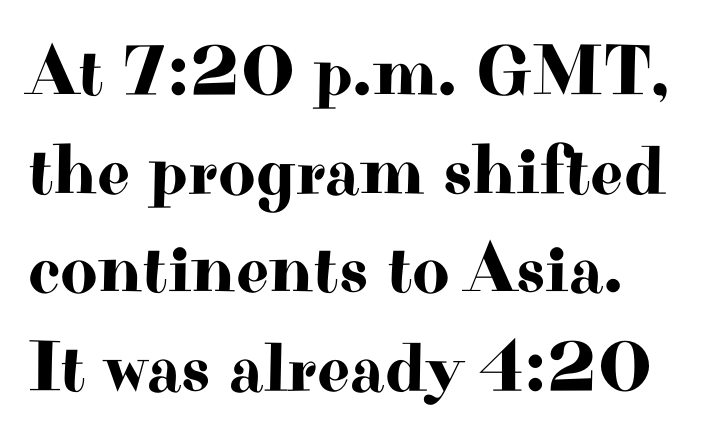
The image shows 72 px wide serif type, upright; set left-aligned, normal line spacing (1.37x), normal letter spacing, not underlined; high stroke contrast and a small x-height.
